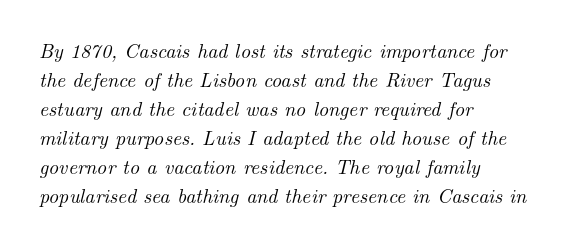
Q: Is the text italic (slanted)? A: Yes, it leans right by about 14 degrees.
Q: Is the text underlined? A: No.
Q: How is the paragraph aligned? A: Left-aligned.
Q: Is the spacing between letters normal or unusually wide? A: Normal.
Q: Is the spacing between lines tight, normal or loose? A: Normal.
